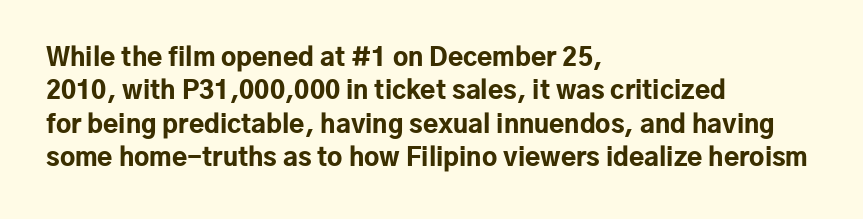
Notice how the passage keeps a crisp vertical edge on the left only. Ordinary non-slanted type is in use. This sample uses plain, unmodified letter spacing. Strong, thick strokes mark this as bold type. Normally led — the rows are evenly, conventionally spaced.
